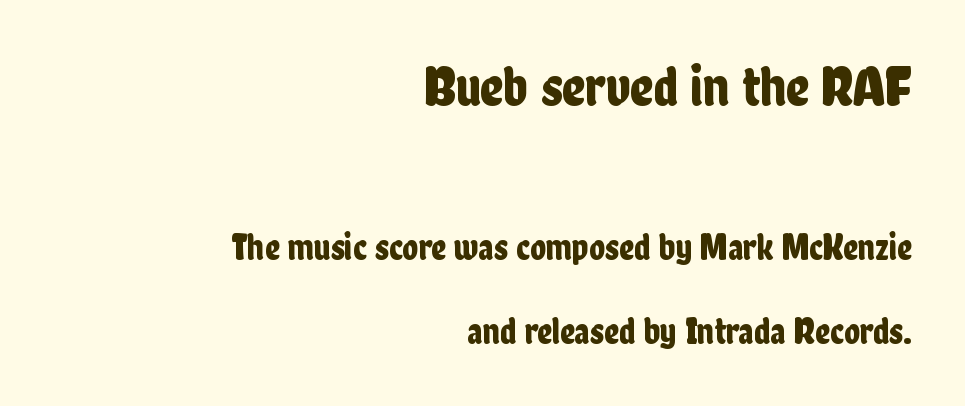
{"serif": "no", "italic": "no", "width": "condensed", "stroke_contrast": "low", "x_height": "medium", "monospaced": "no", "underline": "no", "align": "right", "line_spacing": "loose", "line_spacing_ratio": 2.27, "letter_spacing": "normal", "letter_spacing_em": 0.0, "larger_block": "first", "size_ratio": 1.51, "glyph_px": 56}
